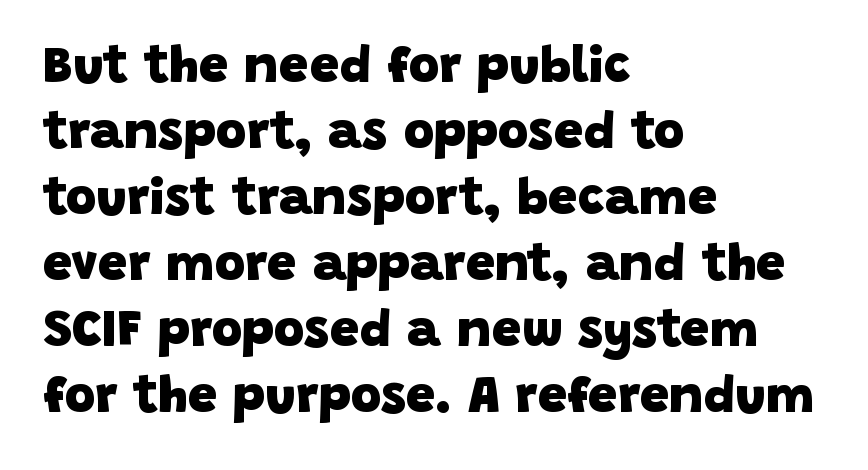
This is heavy type, rendered in bold. Descenders hang freely into open space. Proportional: the letters do not fall into vertical columns. The tracking reads as untouched default to a designer's eye. The lines in this sample share a left origin and differ only in where they stop. Interline gaps are of average width in this sample.
